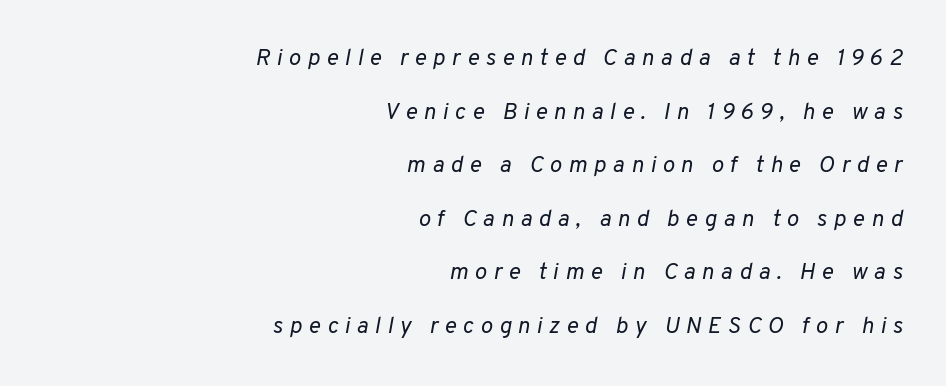
Airy leading. Quick note: italic. The area under the type is left untouched. The strokes are not fattened; the text isn't bold.
